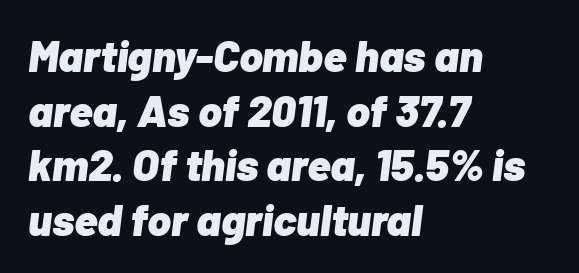
Reading down the block, your eye returns to a fixed left position each line. What stands out about the letter spacing? Nothing — it is the standard amount. The face used here has the dense, thick strokes of a bold. Note the varied advance widths — an 'i' is clearly narrower than an 'm'.
